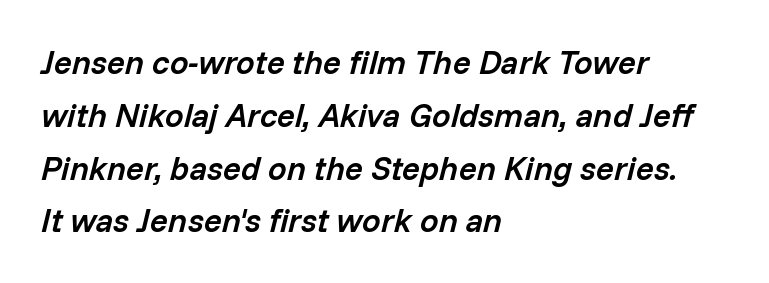
Set as a demibold, roughly 600 on the weight scale. The space directly below the letters is spotless. Designer's note — italics engaged. One glance says typical: line gaps are just what's usual. Line beginnings align vertically; line endings do not.
